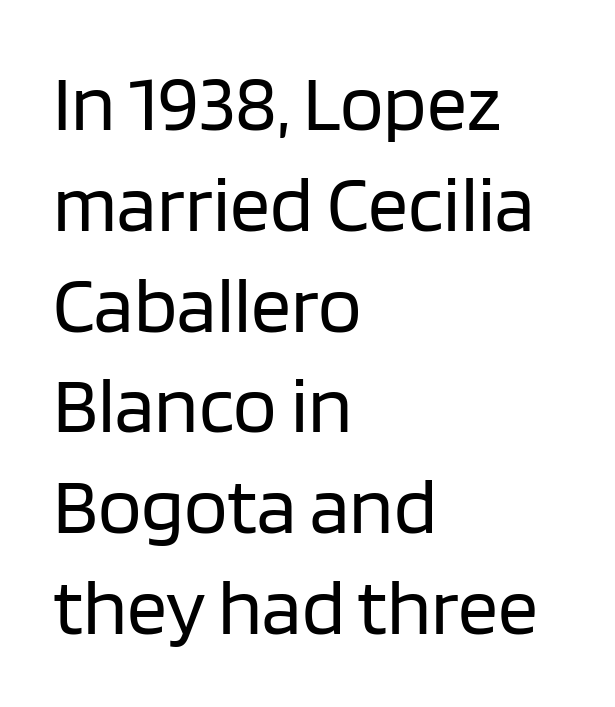
The image shows 80 px regular-weight sans-serif type, upright; set left-aligned, normal line spacing (1.26x), normal letter spacing, not underlined; low stroke contrast and a large x-height.
